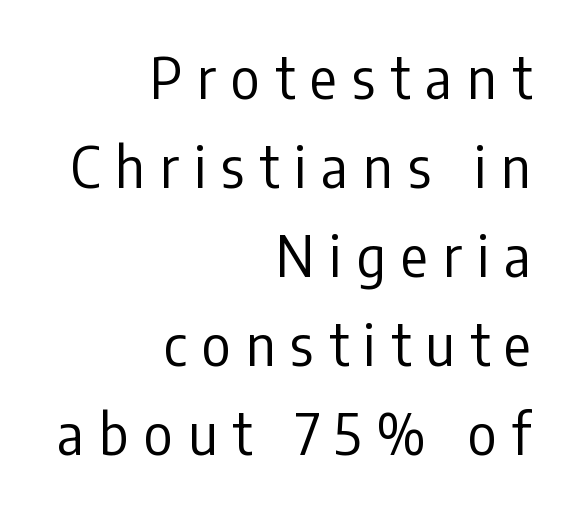
Q: Is the text bold? A: No.
Q: Is the text italic (slanted)? A: No, it is upright.
Q: Is the typeface a serif or a sans-serif typeface? A: Sans-serif.
Q: Is the text underlined? A: No.
Q: How is the paragraph aligned? A: Right-aligned.
Q: Is the spacing between letters normal or unusually wide? A: Unusually wide.
Q: Is the spacing between lines tight, normal or loose? A: Normal.
Q: Width (condensed, normal, or wide)? A: Condensed.
Q: Stroke contrast? A: Low.
Q: x-height? A: Medium.
Q: Monospaced? A: No.
